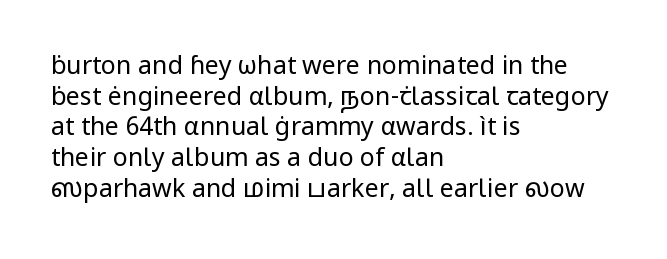
{"italic": "no", "bold": "no", "underline": "no", "align": "left", "line_spacing_ratio": 1.23, "letter_spacing": "normal", "letter_spacing_em": 0.0, "glyph_px": 25}
